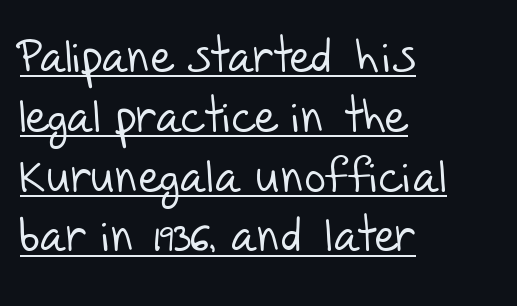
Q: Is the text bold? A: No.
Q: Is the typeface a serif or a sans-serif typeface? A: Sans-serif.
Q: Is the text underlined? A: Yes.
Q: How is the paragraph aligned? A: Left-aligned.
Q: Is the spacing between letters normal or unusually wide? A: Normal.
Q: Is the spacing between lines tight, normal or loose? A: Normal.
Q: Width (condensed, normal, or wide)? A: Normal.
Q: Stroke contrast? A: Low.
Q: x-height? A: Large.
Q: Monospaced? A: No.
